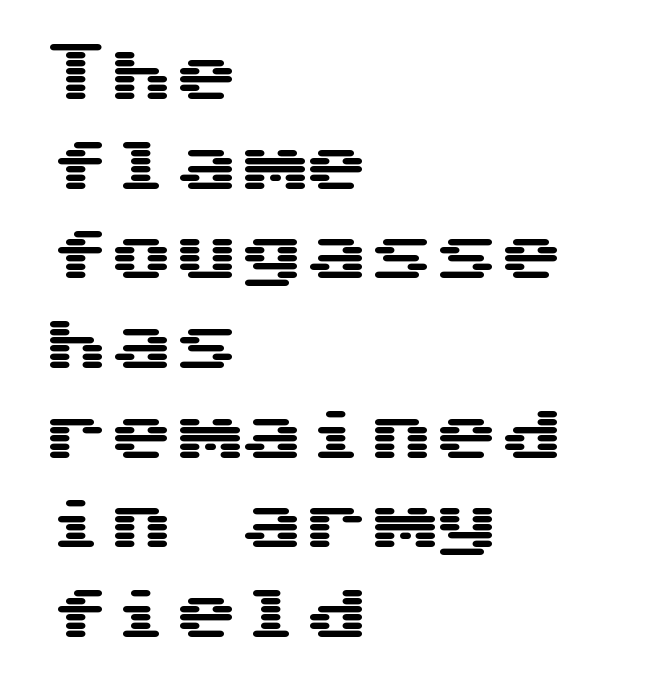
{"serif": "no", "italic": "no", "width": "wide", "stroke_contrast": "medium", "x_height": "medium", "underline": "no", "align": "left", "line_spacing": "normal", "line_spacing_ratio": 1.38, "letter_spacing": "normal", "letter_spacing_em": 0.0, "glyph_px": 65}
